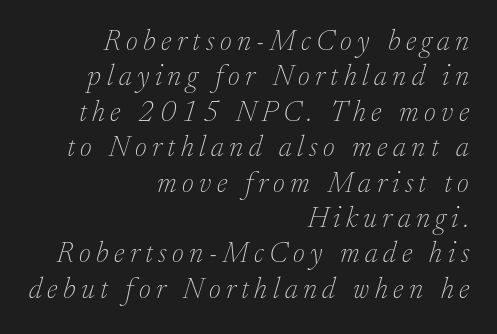
Characters are canted at an angle relative to the baseline's perpendicular. Heaviness? Minimal to ordinary, like unemphasized prose. Rule under the text: the space is simply empty. Do the characters align in a grid? No, the font is proportional.
